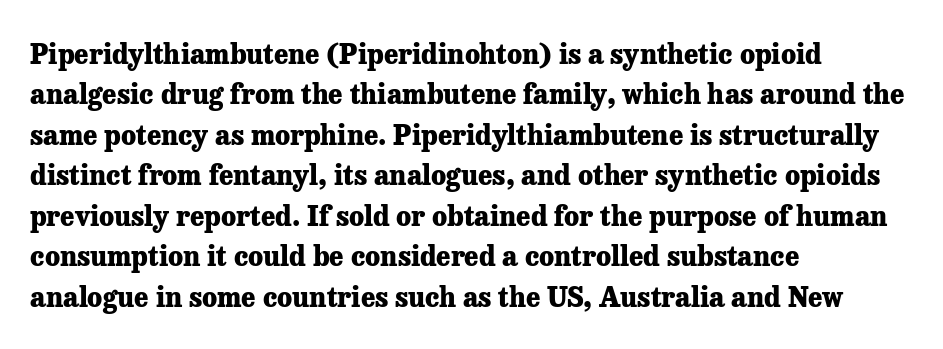
The image shows 27 px bold type, upright; set left-aligned, normal line spacing (1.5x), normal letter spacing, not underlined.
